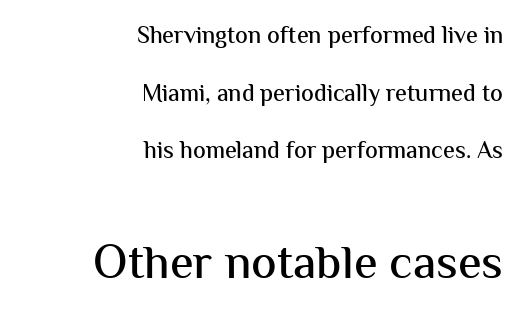
{"serif": "no", "italic": "no", "width": "normal", "stroke_contrast": "medium", "x_height": "medium", "monospaced": "no", "underline": "no", "align": "right", "line_spacing": "loose", "line_spacing_ratio": 2.4, "letter_spacing": "normal", "letter_spacing_em": 0.0, "larger_block": "second", "size_ratio": 2.0, "glyph_px": 48}
